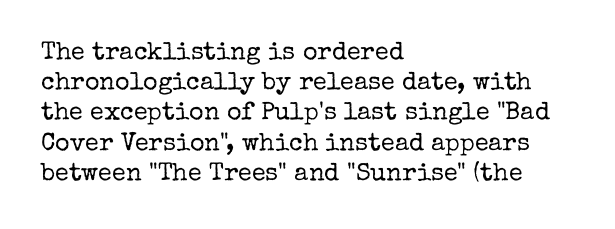
In terms of posture, this sample is upright. The rendering keeps characters at their native spacing. Caption: face not bold, strokes unweighted. The string is rendered with underlining switched off. Horizontal alignment here is leftward, the default for most running prose.
